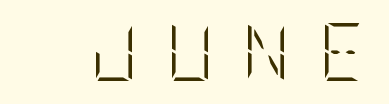
Q: Is the text bold? A: No.
Q: Is the text italic (slanted)? A: No, it is upright.
Q: Is the text underlined? A: No.
Q: Is the spacing between letters normal or unusually wide? A: Unusually wide.
Q: Width (condensed, normal, or wide)? A: Condensed.
Q: Stroke contrast? A: Low.
Q: x-height? A: Large.
